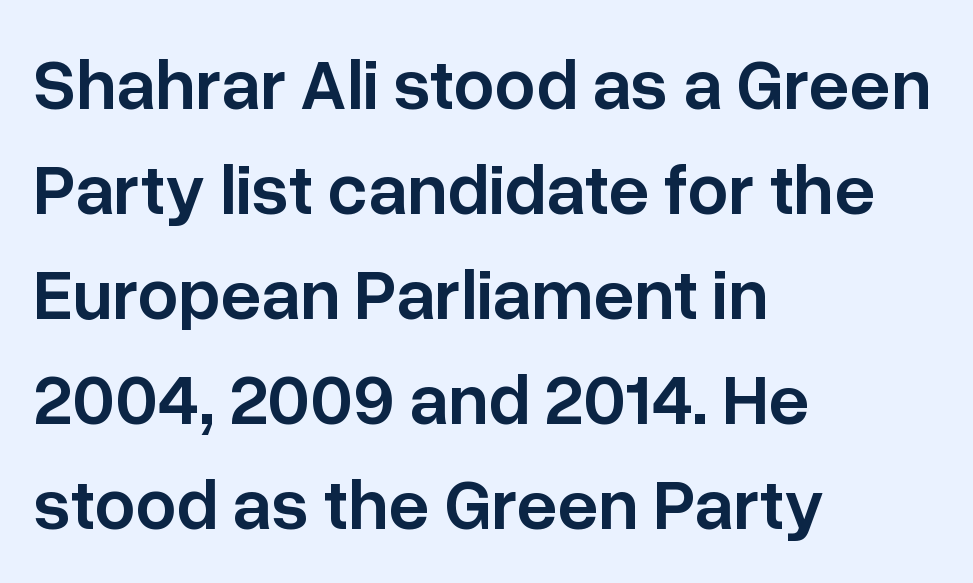
The characters display no serif detailing; their extremities are plain. This sample has the flowing, uneven cadence of proportional lettering. Caption: semibold face, moderately heavy strokes. This sample keeps an unexceptional amount of space between lines. Does the lettering tilt? It doesn't — this is upright.
